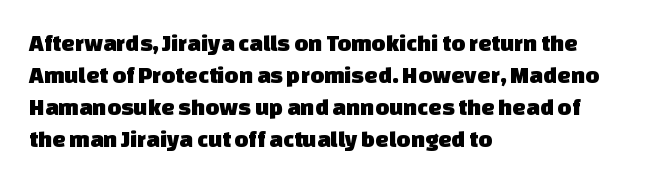
The image shows 24 px text type; set left-aligned, normal line spacing (1.33x), normal letter spacing, not underlined.
